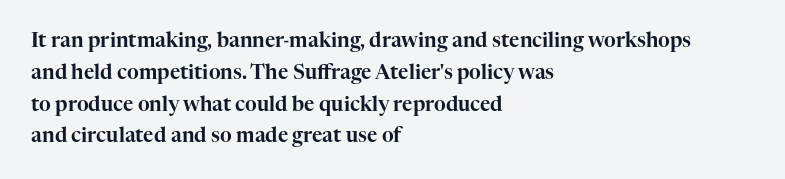
The image shows 20 px text type, upright; set left-aligned, normal line spacing (1.59x), normal letter spacing, not underlined.
